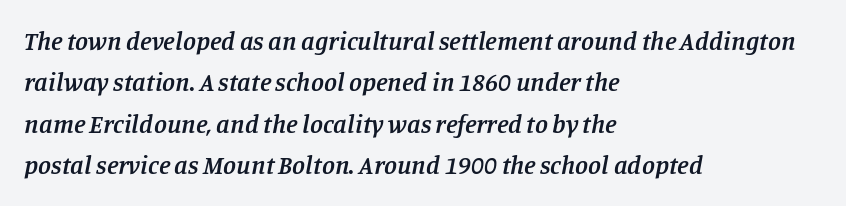
{"italic": "yes", "lean": "right", "slant_degrees": 11, "bold": "semi", "underline": "no", "align": "left", "line_spacing": "normal", "line_spacing_ratio": 1.59, "letter_spacing": "normal", "letter_spacing_em": 0.0, "glyph_px": 26}
